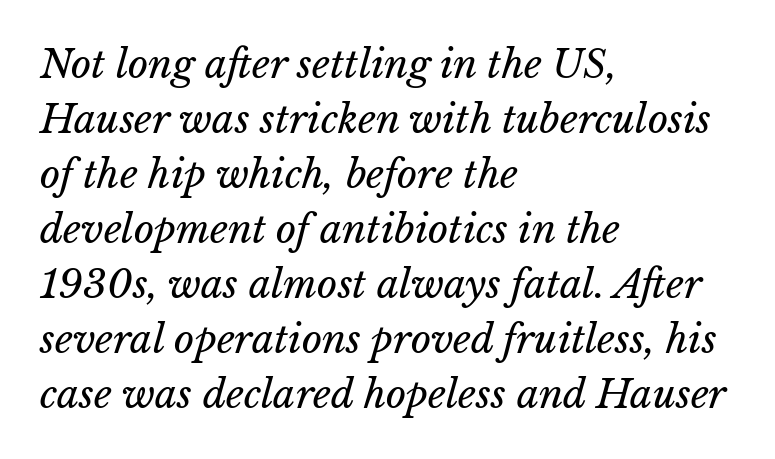
The image shows 39 px regular-weight type, italic (leaning right); set left-aligned, normal line spacing (1.41x), normal letter spacing, not underlined; low stroke contrast and a medium x-height.
